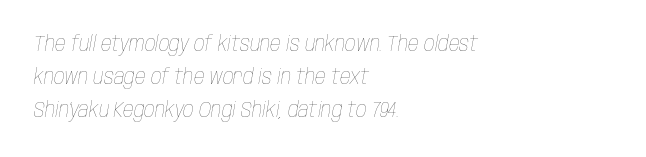
{"italic": "yes", "lean": "right", "slant_degrees": 10, "bold": "no", "underline": "no", "align": "left", "line_spacing": "normal", "line_spacing_ratio": 1.57, "letter_spacing": "normal", "letter_spacing_em": 0.0, "glyph_px": 21}
